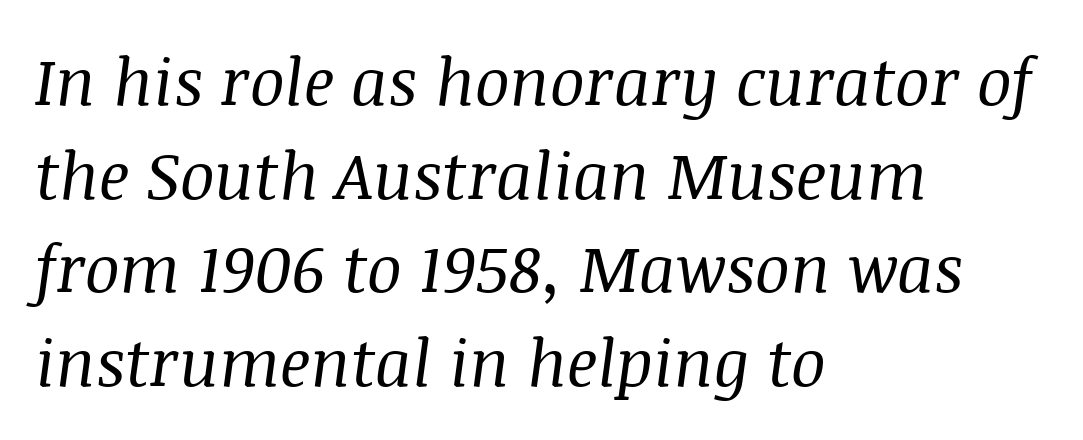
The image shows 65 px regular-weight serif type, italic (leaning right); set left-aligned, normal line spacing (1.44x), normal letter spacing, not underlined; medium stroke contrast and a large x-height.
